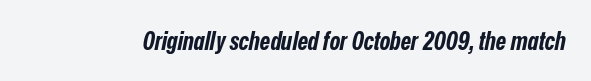
Letters rest on an invisible, unmarked baseline. Compared with typical body copy, the letter spacing here is the same. Rendered with sloped, italic letterforms. Students, this is bold: see how much ink each stroke carries.
